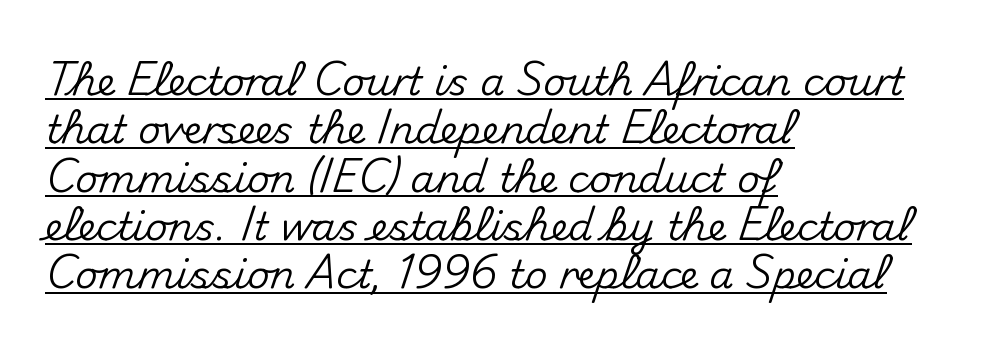
{"serif": "no", "width": "normal", "stroke_contrast": "medium", "x_height": "small", "monospaced": "no", "underline": "yes", "align": "left", "line_spacing_ratio": 1.24, "letter_spacing": "normal", "letter_spacing_em": 0.0, "glyph_px": 39}
